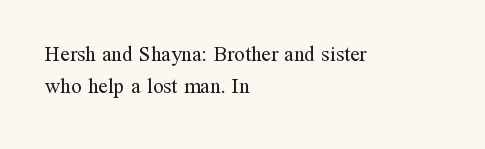
{"italic": "no", "bold": "no", "underline": "no", "align": "left", "line_spacing": "normal", "line_spacing_ratio": 1.53, "letter_spacing": "normal", "letter_spacing_em": 0.0, "glyph_px": 21}
